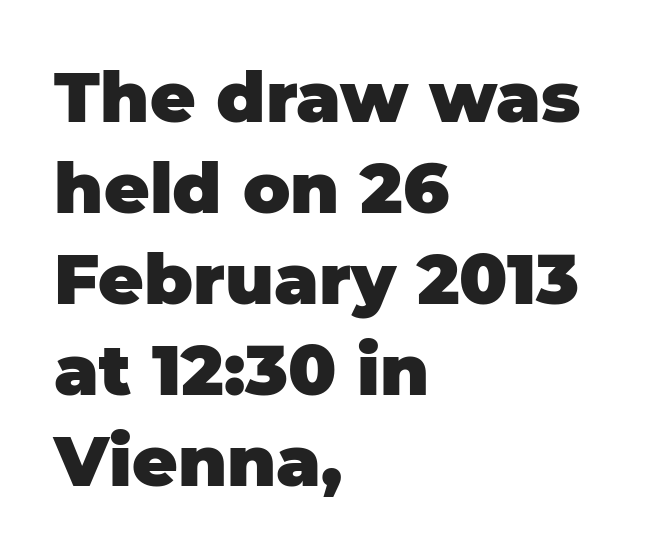
Q: Is the text bold? A: Yes.
Q: Is the text italic (slanted)? A: No, it is upright.
Q: Is the typeface a serif or a sans-serif typeface? A: Sans-serif.
Q: Is the text underlined? A: No.
Q: How is the paragraph aligned? A: Left-aligned.
Q: Is the spacing between letters normal or unusually wide? A: Normal.
Q: Is the spacing between lines tight, normal or loose? A: Normal.
Q: Width (condensed, normal, or wide)? A: Normal.
Q: Stroke contrast? A: Low.
Q: x-height? A: Large.
Q: Monospaced? A: No.
